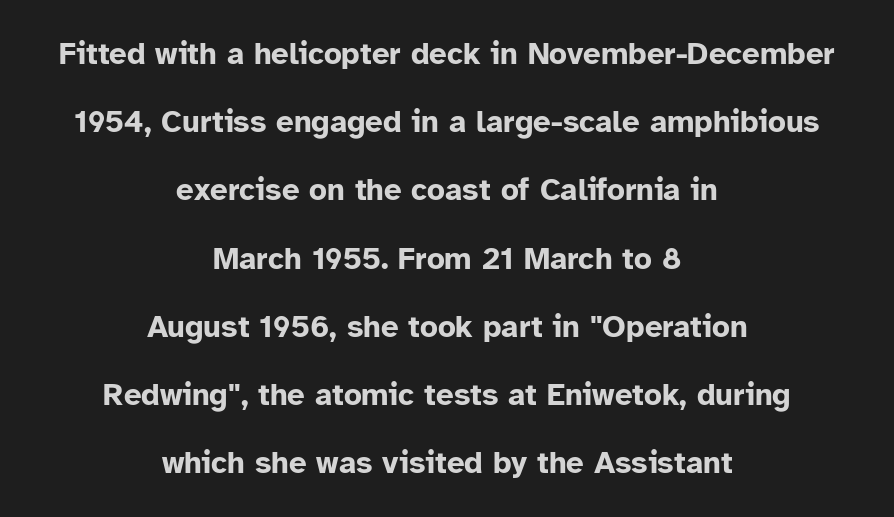
Q: Is the text bold? A: Yes.
Q: Is the text italic (slanted)? A: No, it is upright.
Q: Is the typeface a serif or a sans-serif typeface? A: Sans-serif.
Q: Is the text underlined? A: No.
Q: How is the paragraph aligned? A: Centered.
Q: Is the spacing between letters normal or unusually wide? A: Normal.
Q: Is the spacing between lines tight, normal or loose? A: Loose.
Q: Width (condensed, normal, or wide)? A: Normal.
Q: Stroke contrast? A: Low.
Q: x-height? A: Medium.
Q: Monospaced? A: No.
